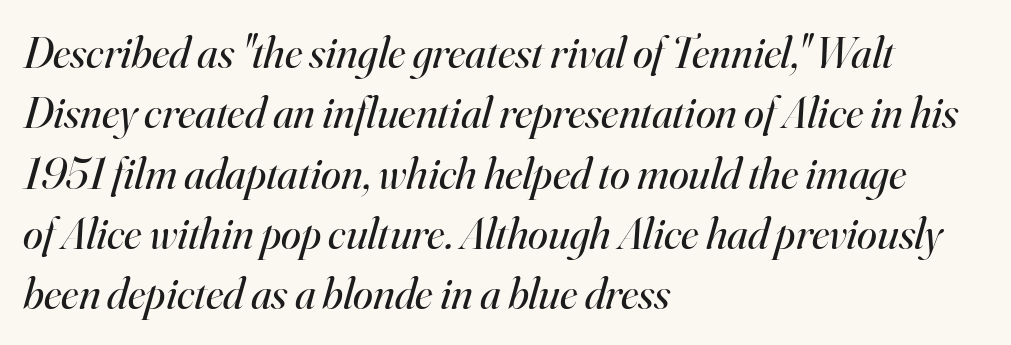
Q: Is the text bold? A: No.
Q: Is the text italic (slanted)? A: Yes, it leans right by about 16 degrees.
Q: Is the typeface a serif or a sans-serif typeface? A: Serif.
Q: Is the text underlined? A: No.
Q: How is the paragraph aligned? A: Left-aligned.
Q: Is the spacing between letters normal or unusually wide? A: Normal.
Q: Is the spacing between lines tight, normal or loose? A: Normal.
Q: Width (condensed, normal, or wide)? A: Normal.
Q: Stroke contrast? A: High.
Q: x-height? A: Small.
Q: Monospaced? A: No.
